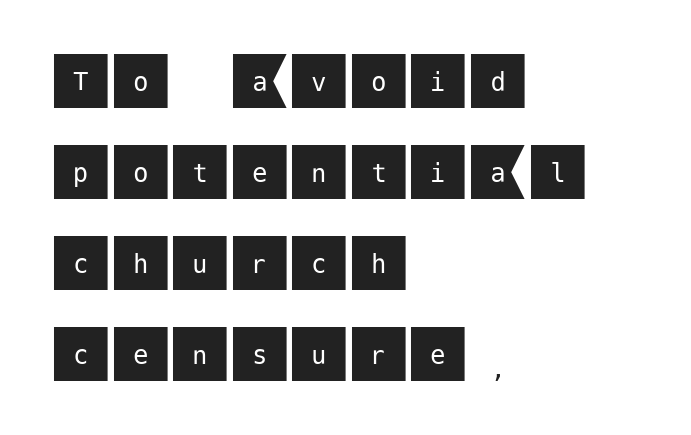
The passage shown stacks its lines at a standard gap. Short and long lines alike share a common starting point at left. These lines were composed using upright roman letters. The zone under the glyphs is completely vacant. Check where the strokes stop: nothing finishes them off — pure sans.
